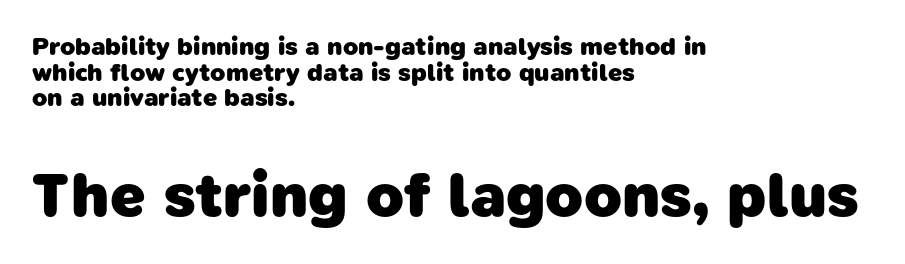
Q: Is the text bold? A: Yes.
Q: Is the typeface a serif or a sans-serif typeface? A: Sans-serif.
Q: Is the text underlined? A: No.
Q: How is the paragraph aligned? A: Left-aligned.
Q: Is the spacing between letters normal or unusually wide? A: Normal.
Q: Is the spacing between lines tight, normal or loose? A: Tight.
Q: Which block of text is set in a larger size, the first (top) or the second (bottom)? A: The second (bottom) one.
Q: Width (condensed, normal, or wide)? A: Normal.
Q: Stroke contrast? A: Low.
Q: x-height? A: Medium.
Q: Monospaced? A: No.
